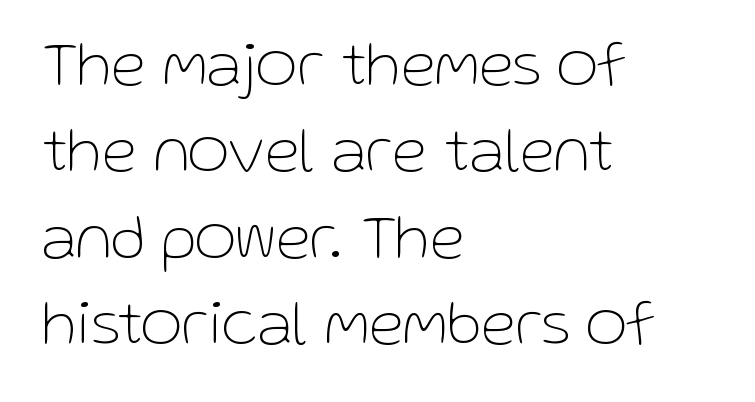
Q: Is the text bold? A: No.
Q: Is the text italic (slanted)? A: No, it is upright.
Q: Is the typeface a serif or a sans-serif typeface? A: Sans-serif.
Q: Is the text underlined? A: No.
Q: How is the paragraph aligned? A: Left-aligned.
Q: Is the spacing between letters normal or unusually wide? A: Normal.
Q: Is the spacing between lines tight, normal or loose? A: Normal.
Q: Width (condensed, normal, or wide)? A: Normal.
Q: Stroke contrast? A: Low.
Q: x-height? A: Medium.
Q: Monospaced? A: No.
